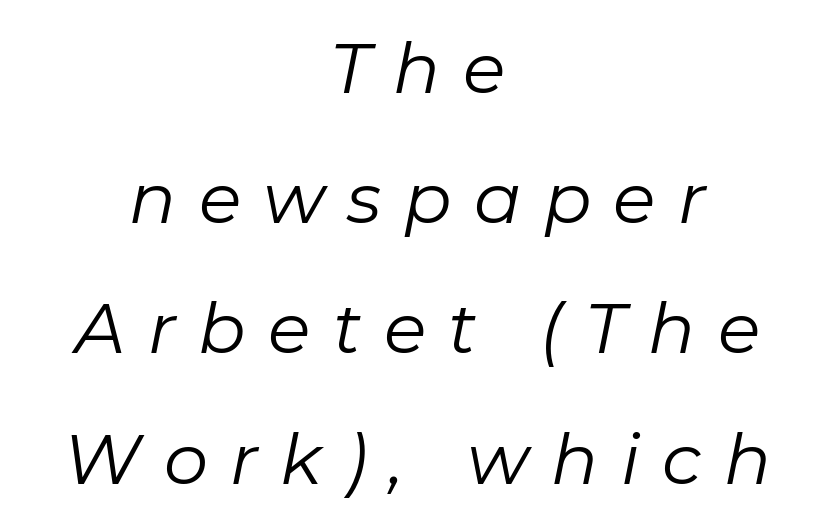
The image shows 70 px regular-weight type, italic (leaning right); set centered, line spacing 1.86x, unusually wide letter spacing (+0.32 em), not underlined; low stroke contrast and a medium x-height.
